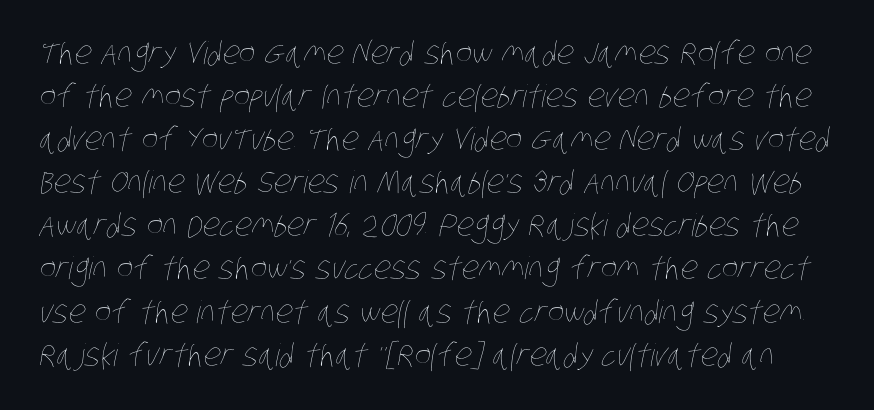
The weight would be labelled regular, book, light, or lighter still. A typesetter would call this proportional, since set widths differ per character. This block has exactly the height ordinary leading produces. Letter spacing: default. The specimen omits any rule beneath the text block's lines.
